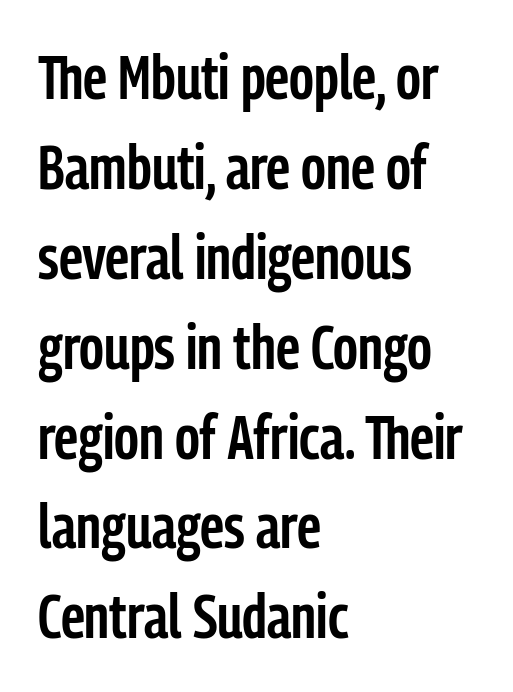
Q: Is the text bold? A: Semi-bold.
Q: Is the text italic (slanted)? A: No, it is upright.
Q: Is the typeface a serif or a sans-serif typeface? A: Sans-serif.
Q: Is the text underlined? A: No.
Q: How is the paragraph aligned? A: Left-aligned.
Q: Is the spacing between letters normal or unusually wide? A: Normal.
Q: Is the spacing between lines tight, normal or loose? A: Normal.
Q: Width (condensed, normal, or wide)? A: Condensed.
Q: Stroke contrast? A: Low.
Q: x-height? A: Medium.
Q: Monospaced? A: No.
